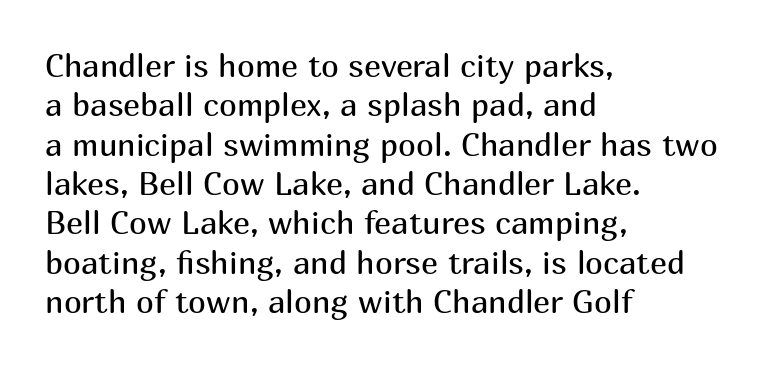
{"serif": "no", "italic": "no", "bold": "no", "weight": "regular", "width": "normal", "stroke_contrast": "medium", "x_height": "medium", "monospaced": "no", "underline": "no", "align": "left", "line_spacing_ratio": 1.23, "letter_spacing": "normal", "letter_spacing_em": 0.0, "glyph_px": 32}
